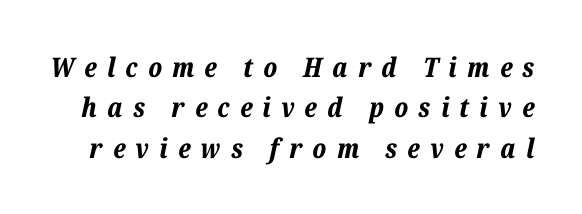
The image shows 27 px bold type, italic (leaning right); set normal line spacing (1.5x), unusually wide letter spacing (+0.38 em), not underlined.
